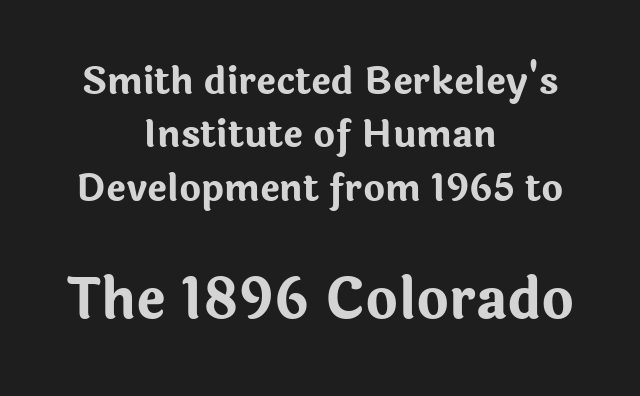
The image shows 55 px bold sans-serif type, upright; set centered, normal line spacing (1.44x), normal letter spacing, not underlined; the second (bottom) block is 1.49x larger; low stroke contrast and a medium x-height.
